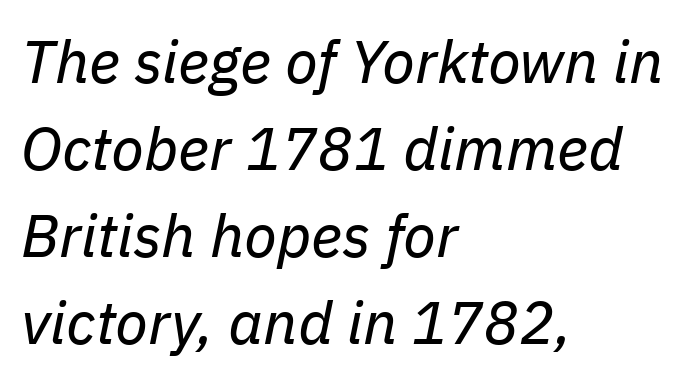
{"italic": "yes", "lean": "right", "slant_degrees": 11, "bold": "no", "weight": "regular", "width": "normal", "stroke_contrast": "low", "x_height": "medium", "monospaced": "no", "underline": "no", "align": "left", "line_spacing": "normal", "line_spacing_ratio": 1.45, "letter_spacing": "normal", "letter_spacing_em": 0.0, "glyph_px": 60}
